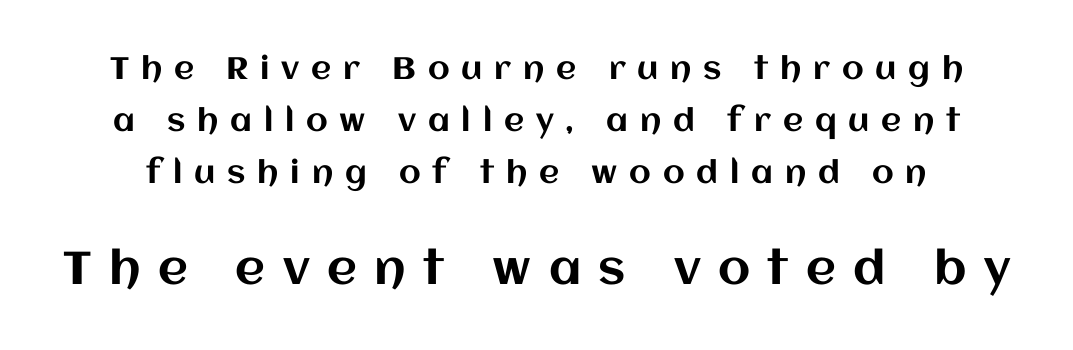
Q: Is the text italic (slanted)? A: No, it is upright.
Q: Is the text underlined? A: No.
Q: Is the spacing between letters normal or unusually wide? A: Unusually wide.
Q: Is the spacing between lines tight, normal or loose? A: Normal.
Q: Which block of text is set in a larger size, the first (top) or the second (bottom)? A: The second (bottom) one.
Q: Width (condensed, normal, or wide)? A: Normal.
Q: Stroke contrast? A: Medium.
Q: x-height? A: Large.
Q: Monospaced? A: No.
